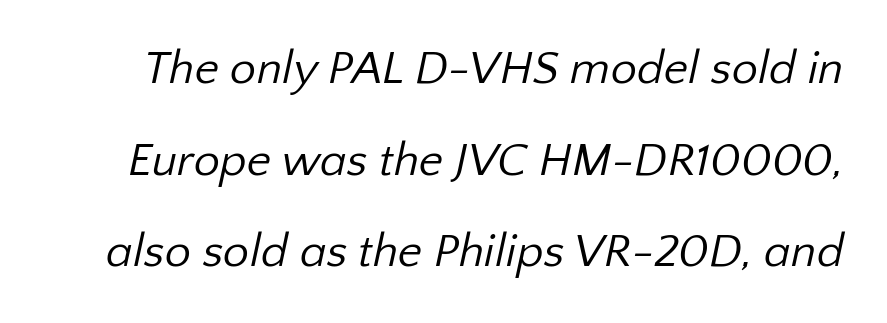
Q: Is the text bold? A: No.
Q: Is the typeface a serif or a sans-serif typeface? A: Sans-serif.
Q: Is the text underlined? A: No.
Q: Is the spacing between letters normal or unusually wide? A: Normal.
Q: Is the spacing between lines tight, normal or loose? A: Loose.
Q: Width (condensed, normal, or wide)? A: Normal.
Q: Stroke contrast? A: Low.
Q: x-height? A: Medium.
Q: Monospaced? A: No.
